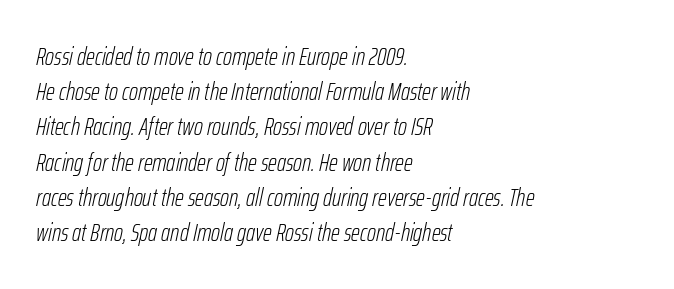
Q: Is the text bold? A: No.
Q: Is the text italic (slanted)? A: Yes, it leans right by about 12 degrees.
Q: Is the text underlined? A: No.
Q: How is the paragraph aligned? A: Left-aligned.
Q: Is the spacing between letters normal or unusually wide? A: Normal.
Q: Is the spacing between lines tight, normal or loose? A: Normal.
